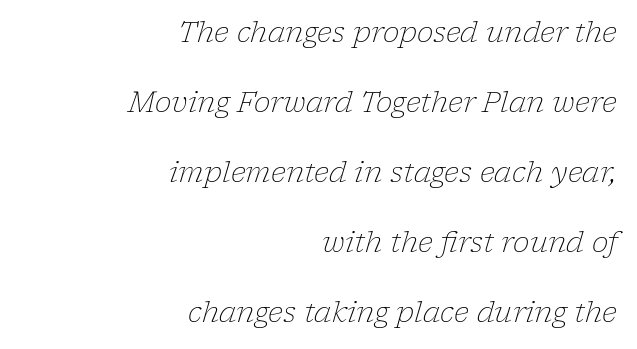
{"serif": "yes", "italic": "yes", "lean": "right", "slant_degrees": 17, "bold": "no", "weight": "light", "width": "normal", "stroke_contrast": "low", "x_height": "medium", "monospaced": "no", "underline": "no", "align": "right", "line_spacing": "loose", "line_spacing_ratio": 2.5, "letter_spacing": "normal", "letter_spacing_em": 0.0, "glyph_px": 28}
